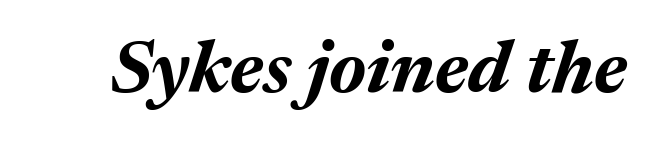
{"italic": "yes", "lean": "right", "slant_degrees": 17, "bold": "yes", "weight": "bold", "width": "normal", "stroke_contrast": "medium", "x_height": "medium", "monospaced": "no", "underline": "no", "letter_spacing": "normal", "letter_spacing_em": 0.0, "glyph_px": 74}
